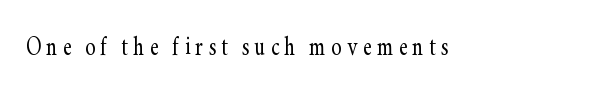
Q: Is the text bold? A: No.
Q: Is the text italic (slanted)? A: No, it is upright.
Q: Is the typeface a serif or a sans-serif typeface? A: Serif.
Q: Is the text underlined? A: No.
Q: Width (condensed, normal, or wide)? A: Condensed.
Q: Stroke contrast? A: Low.
Q: x-height? A: Small.
Q: Monospaced? A: No.
